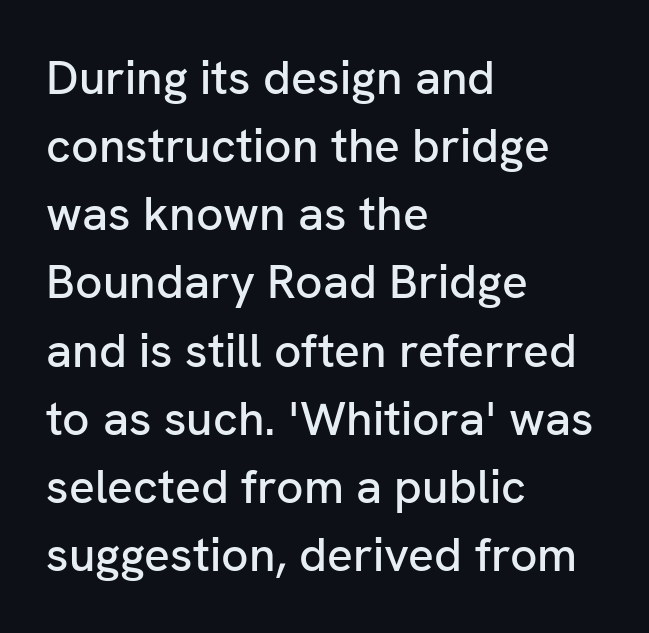
Q: Is the text italic (slanted)? A: No, it is upright.
Q: Is the typeface a serif or a sans-serif typeface? A: Sans-serif.
Q: Is the text underlined? A: No.
Q: How is the paragraph aligned? A: Left-aligned.
Q: Is the spacing between letters normal or unusually wide? A: Normal.
Q: Is the spacing between lines tight, normal or loose? A: Normal.
Q: Width (condensed, normal, or wide)? A: Normal.
Q: Stroke contrast? A: Low.
Q: x-height? A: Medium.
Q: Monospaced? A: No.
